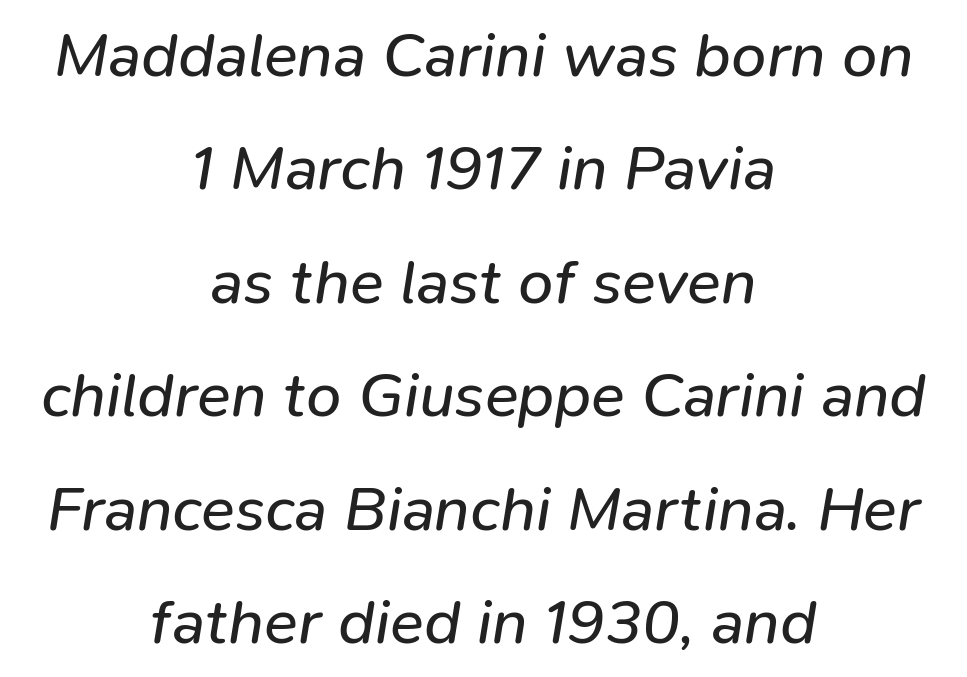
{"italic": "yes", "lean": "right", "slant_degrees": 9, "bold": "no", "weight": "regular", "width": "normal", "stroke_contrast": "low", "x_height": "medium", "monospaced": "no", "underline": "no", "align": "center", "line_spacing_ratio": 1.8, "letter_spacing": "normal", "letter_spacing_em": 0.0, "glyph_px": 63}
